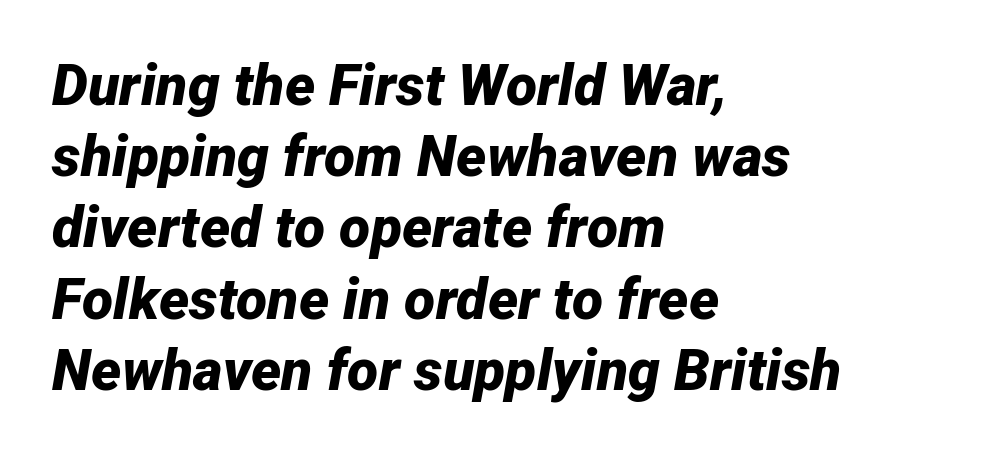
The image shows 57 px bold type, italic (leaning right); set left-aligned, normal line spacing (1.25x), normal letter spacing, not underlined; low stroke contrast and a medium x-height.
